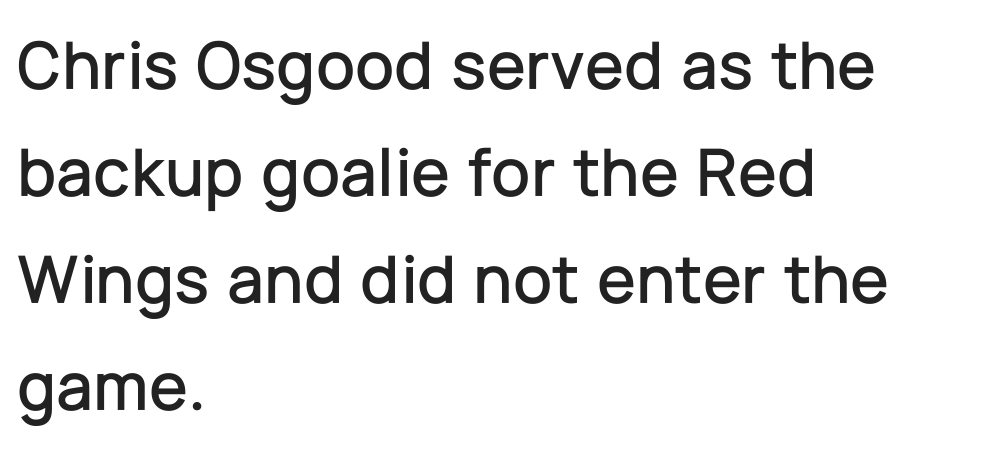
{"serif": "no", "italic": "no", "width": "normal", "stroke_contrast": "low", "x_height": "medium", "monospaced": "no", "underline": "no", "align": "left", "line_spacing": "normal", "line_spacing_ratio": 1.53, "letter_spacing": "normal", "letter_spacing_em": 0.0, "glyph_px": 70}
